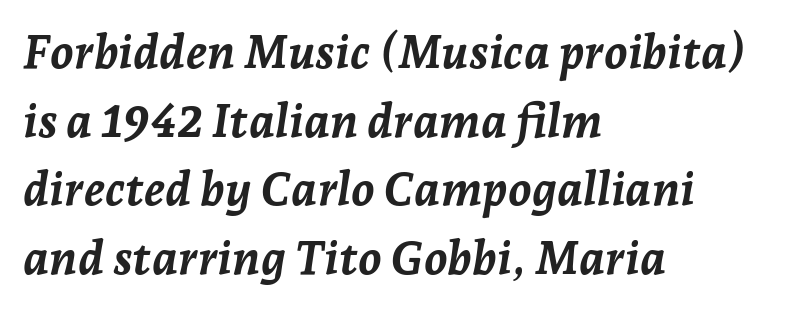
Inter-character spacing is left at the font's built-in metrics. The passage shown is not underscored anywhere. The rendering anchors every line to the left-hand side. Regarding leading, the lines here are spaced in the standard way. Look at the stroke-to-counter ratio: heavy, a bold.
